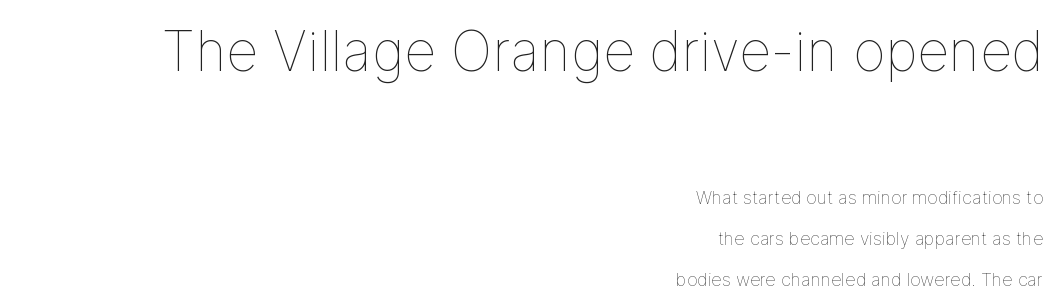
Italic: no, the glyphs are upright roman. Glyph-to-glyph distance matches everyday printed text. Each row of text sits above clean, open space. Each line ends at the same right margin while the left side varies. A typesetter would call this leading open, well beyond the default.
